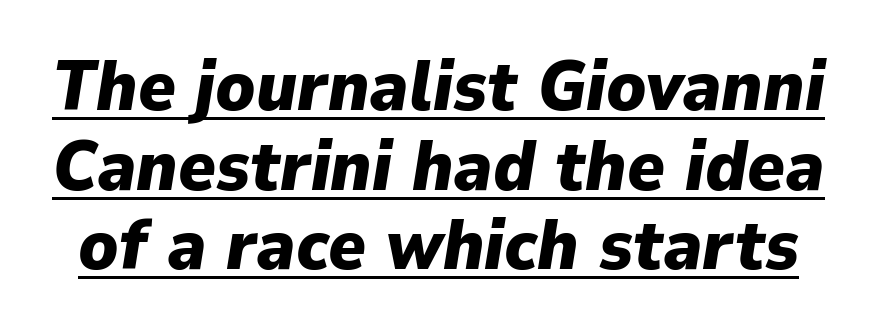
Q: Is the text bold? A: Yes.
Q: Is the text italic (slanted)? A: Yes, it leans right by about 9 degrees.
Q: Is the text underlined? A: Yes.
Q: Is the spacing between letters normal or unusually wide? A: Normal.
Q: Is the spacing between lines tight, normal or loose? A: Tight.
Q: Width (condensed, normal, or wide)? A: Normal.
Q: Stroke contrast? A: Low.
Q: x-height? A: Medium.
Q: Monospaced? A: No.
